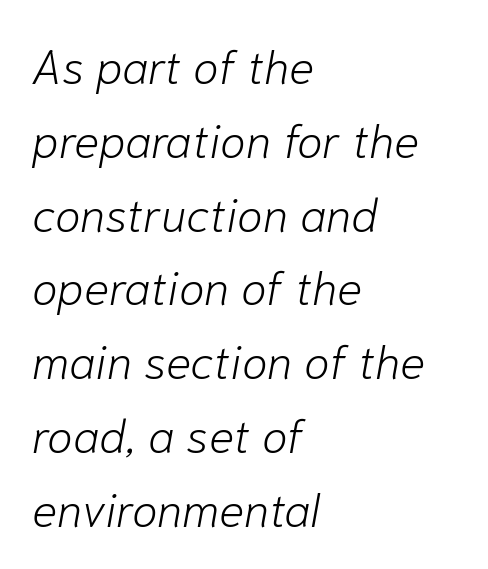
{"italic": "yes", "lean": "right", "slant_degrees": 10, "bold": "no", "weight": "light", "width": "normal", "stroke_contrast": "low", "x_height": "medium", "monospaced": "no", "underline": "no", "align": "left", "line_spacing": "normal", "line_spacing_ratio": 1.57, "letter_spacing": "normal", "letter_spacing_em": 0.0, "glyph_px": 47}
